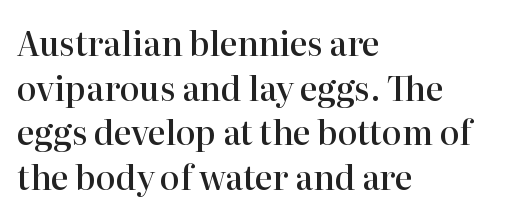
{"serif": "yes", "italic": "no", "bold": "semi", "weight": "semibold", "width": "normal", "stroke_contrast": "high", "x_height": "medium", "monospaced": "no", "underline": "no", "align": "left", "line_spacing": "normal", "line_spacing_ratio": 1.35, "letter_spacing": "normal", "letter_spacing_em": 0.0, "glyph_px": 33}
